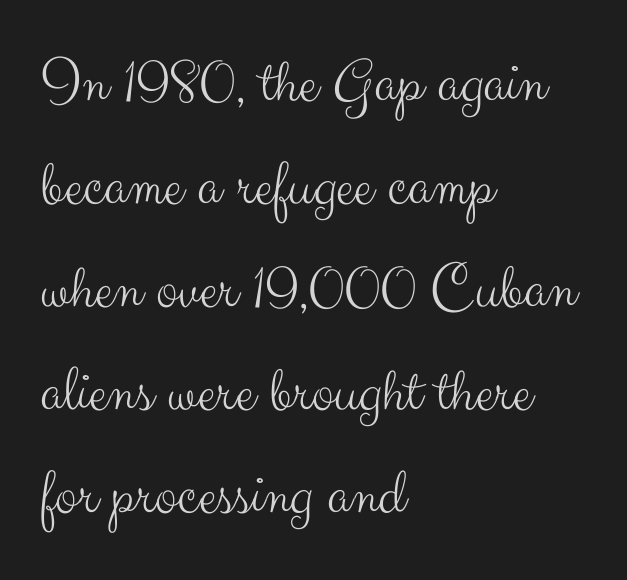
Classification — sans serif. The letters sit at their default tracking, neither squeezed nor spread. The words here are not underlined. One glance says typical: line gaps are just what's usual.
